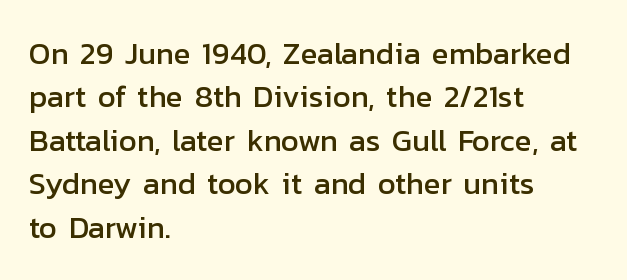
A roman cut, with each character standing at attention. The paragraph shown leans on its left margin. Check the space under the baseline: it is left empty. The face used here is proportionally spaced, like ordinary book or web type. The face used here is rendered with its standard letterfit. Compared with typical paragraphs, the rows here are spaced about the same.
